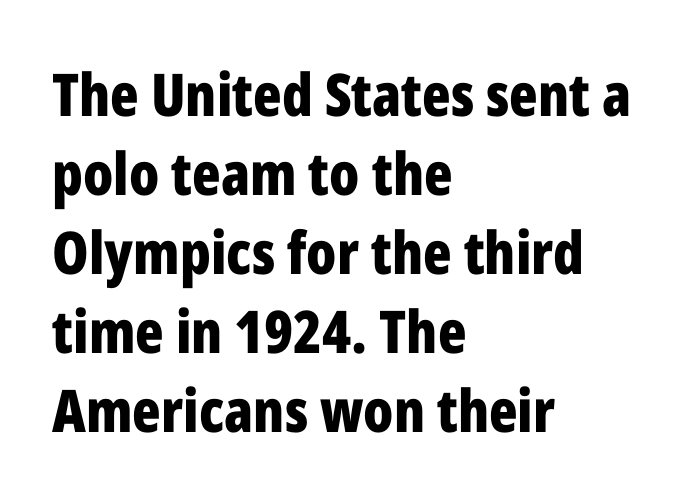
{"serif": "no", "italic": "no", "bold": "yes", "weight": "bold", "width": "condensed", "stroke_contrast": "low", "x_height": "medium", "monospaced": "no", "underline": "no", "align": "left", "line_spacing": "normal", "line_spacing_ratio": 1.34, "letter_spacing": "normal", "letter_spacing_em": 0.0, "glyph_px": 59}
